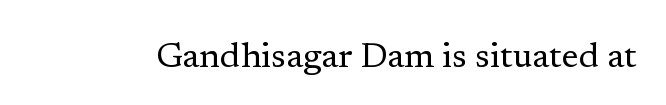
{"serif": "yes", "italic": "no", "bold": "no", "weight": "regular", "width": "normal", "stroke_contrast": "low", "x_height": "medium", "monospaced": "no", "underline": "no", "letter_spacing": "normal", "letter_spacing_em": 0.0, "glyph_px": 35}
